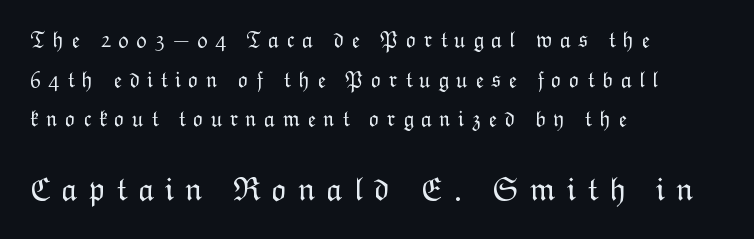
Q: Is the text bold? A: No.
Q: Is the text italic (slanted)? A: No, it is upright.
Q: Is the text underlined? A: No.
Q: How is the paragraph aligned? A: Left-aligned.
Q: Is the spacing between letters normal or unusually wide? A: Unusually wide.
Q: Which block of text is set in a larger size, the first (top) or the second (bottom)? A: The second (bottom) one.
Q: Width (condensed, normal, or wide)? A: Normal.
Q: Stroke contrast? A: Low.
Q: x-height? A: Medium.
Q: Monospaced? A: No.
